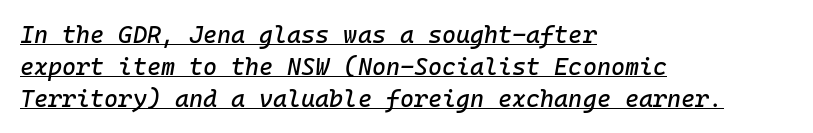
{"italic": "yes", "lean": "right", "slant_degrees": 10, "underline": "yes", "align": "left", "line_spacing": "normal", "line_spacing_ratio": 1.33, "letter_spacing": "normal", "letter_spacing_em": 0.0, "glyph_px": 24}
